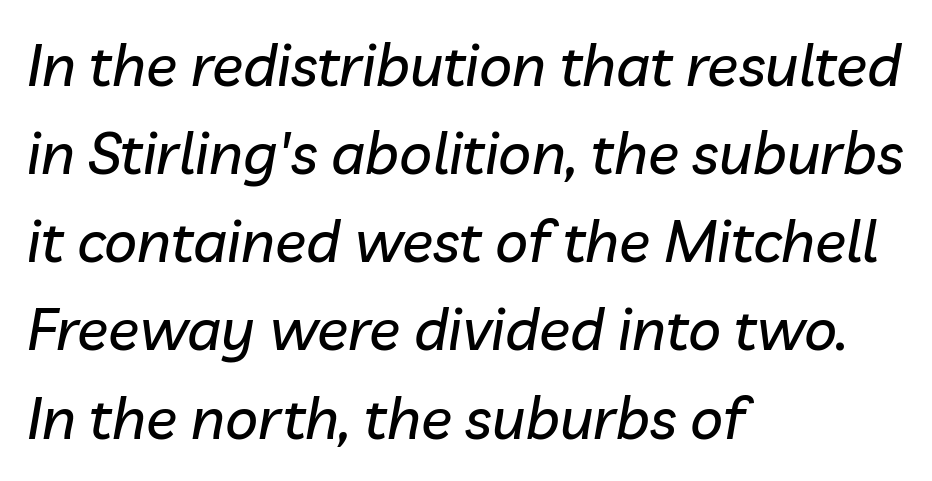
This sample has the flowing, uneven cadence of proportional lettering. You can tell it's italic because the verticals aren't actually vertical. Compared with typical body copy, the letter spacing here is the same. A student would call this left alignment; a typographer would say flush left, rag right. Underlining? Definitely not there.
